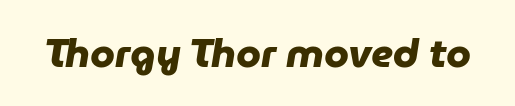
Q: Is the text bold? A: Yes.
Q: Is the typeface a serif or a sans-serif typeface? A: Sans-serif.
Q: Is the text underlined? A: No.
Q: Is the spacing between letters normal or unusually wide? A: Normal.
Q: Width (condensed, normal, or wide)? A: Normal.
Q: Stroke contrast? A: Low.
Q: x-height? A: Medium.
Q: Monospaced? A: No.
